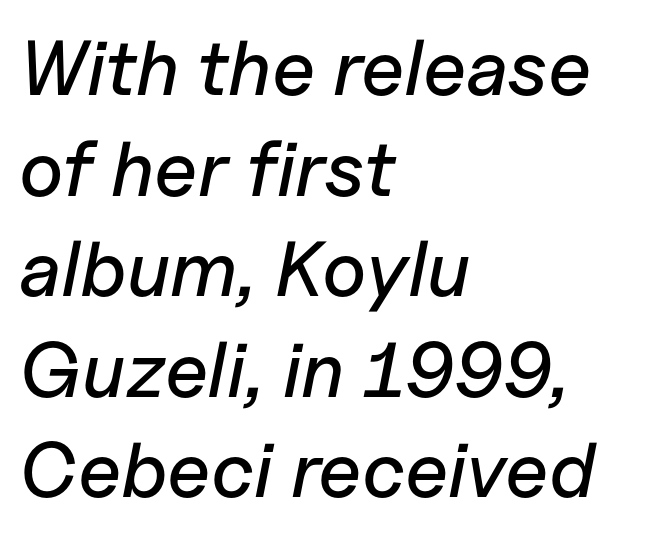
{"italic": "yes", "lean": "right", "slant_degrees": 11, "width": "normal", "stroke_contrast": "low", "x_height": "medium", "monospaced": "no", "underline": "no", "align": "left", "line_spacing": "normal", "line_spacing_ratio": 1.29, "letter_spacing": "normal", "letter_spacing_em": 0.0, "glyph_px": 78}
